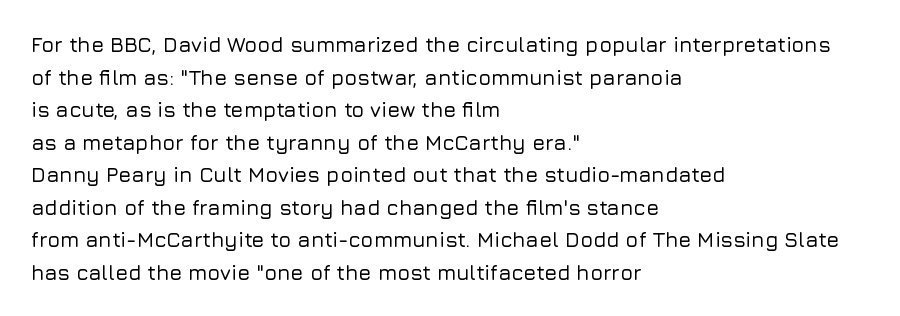
The line-height multiplier appears to be the usual default. Posture: straight, roman, zero tilt. This sample uses plain, unmodified letter spacing. No word sits above an underline.
